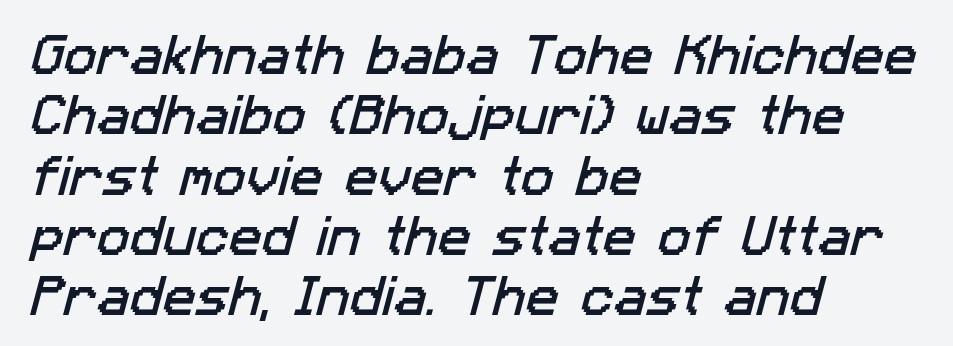
Q: Is the typeface a serif or a sans-serif typeface? A: Sans-serif.
Q: Is the text underlined? A: No.
Q: How is the paragraph aligned? A: Left-aligned.
Q: Is the spacing between letters normal or unusually wide? A: Normal.
Q: Is the spacing between lines tight, normal or loose? A: Normal.
Q: Width (condensed, normal, or wide)? A: Normal.
Q: Stroke contrast? A: Low.
Q: x-height? A: Medium.
Q: Monospaced? A: No.
